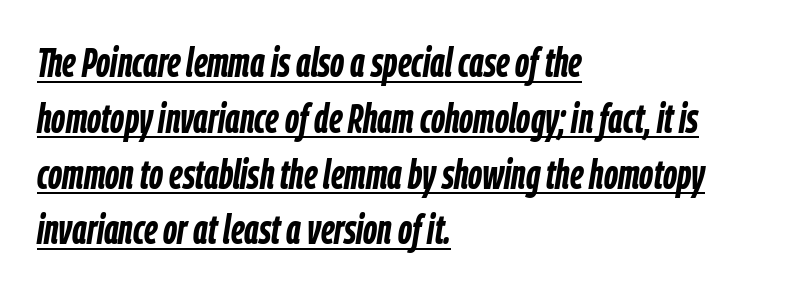
The image shows 41 px semibold, condensed type, italic (leaning right); set left-aligned, normal line spacing (1.36x), normal letter spacing, underlined; low stroke contrast and a medium x-height.
